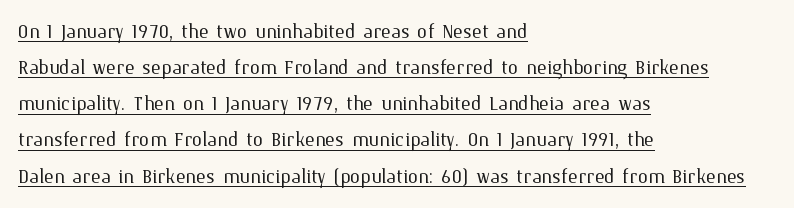
{"italic": "no", "bold": "no", "underline": "yes", "align": "left", "line_spacing": "normal", "line_spacing_ratio": 1.39, "letter_spacing": "normal", "letter_spacing_em": 0.0, "glyph_px": 26}
